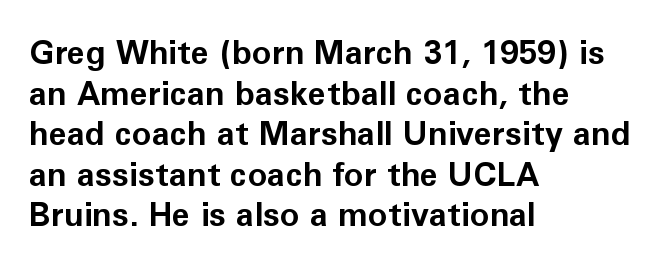
{"serif": "no", "italic": "no", "bold": "yes", "weight": "bold", "width": "normal", "stroke_contrast": "low", "x_height": "medium", "monospaced": "no", "underline": "no", "align": "left", "line_spacing_ratio": 1.23, "letter_spacing": "normal", "letter_spacing_em": 0.0, "glyph_px": 33}
